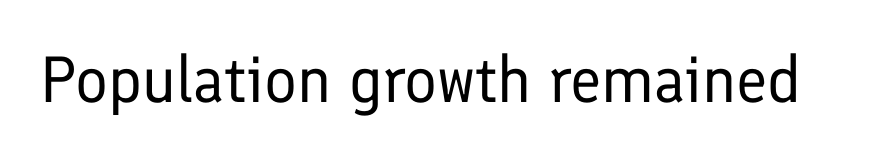
Q: Is the text bold? A: No.
Q: Is the text italic (slanted)? A: No, it is upright.
Q: Is the typeface a serif or a sans-serif typeface? A: Sans-serif.
Q: Is the text underlined? A: No.
Q: Is the spacing between letters normal or unusually wide? A: Normal.
Q: Width (condensed, normal, or wide)? A: Normal.
Q: Stroke contrast? A: Low.
Q: x-height? A: Medium.
Q: Monospaced? A: No.
